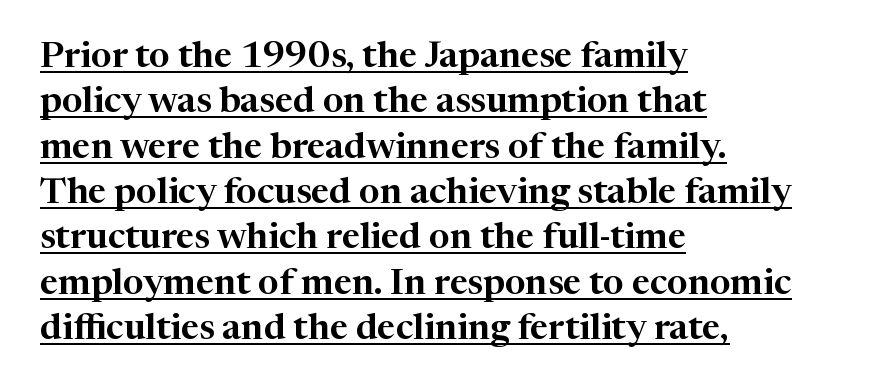
The image shows 36 px serif type, upright; set left-aligned, normal line spacing (1.26x), normal letter spacing, underlined; high stroke contrast and a medium x-height.
